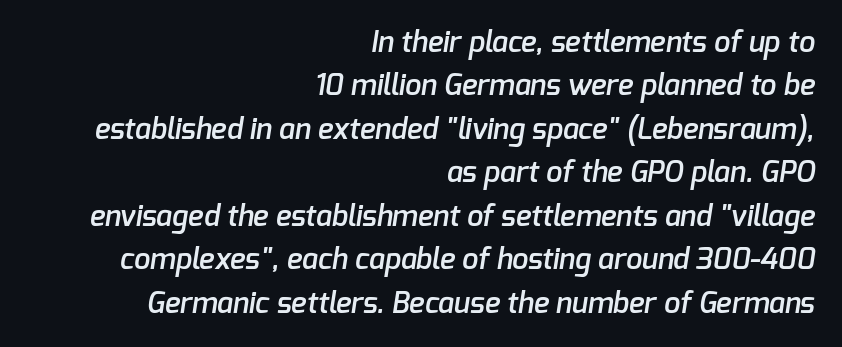
The image shows 29 px semibold sans-serif type; set right-aligned, normal line spacing (1.5x), normal letter spacing, not underlined; low stroke contrast and a medium x-height.
